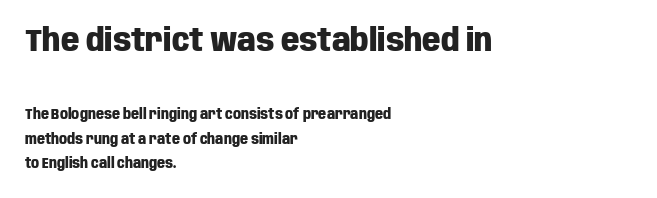
Of the two passages, the one on top uses the larger point size. Does the weight exceed regular? Yes, all the way to bold. Line starts are locked; line ends wander. A clean baseline with only descenders dipping below it.
